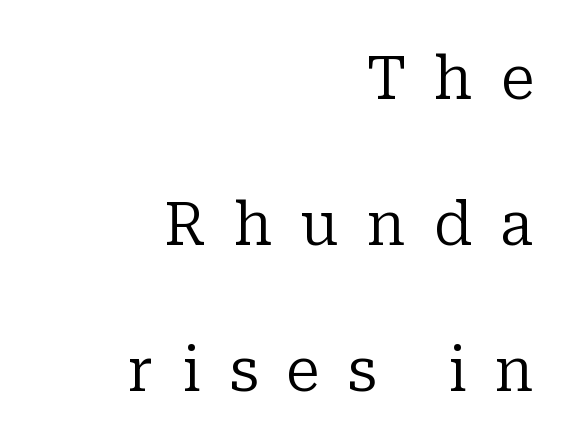
Q: Is the text bold? A: No.
Q: Is the text italic (slanted)? A: No, it is upright.
Q: Is the typeface a serif or a sans-serif typeface? A: Serif.
Q: Is the text underlined? A: No.
Q: How is the paragraph aligned? A: Right-aligned.
Q: Is the spacing between letters normal or unusually wide? A: Unusually wide.
Q: Is the spacing between lines tight, normal or loose? A: Loose.
Q: Width (condensed, normal, or wide)? A: Normal.
Q: Stroke contrast? A: Low.
Q: x-height? A: Medium.
Q: Monospaced? A: No.
